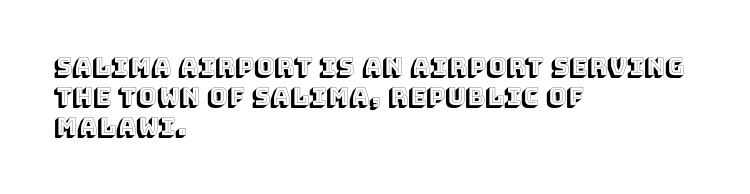
{"italic": "no", "underline": "no", "align": "left", "line_spacing": "normal", "line_spacing_ratio": 1.26, "letter_spacing": "normal", "letter_spacing_em": 0.0, "glyph_px": 24}
